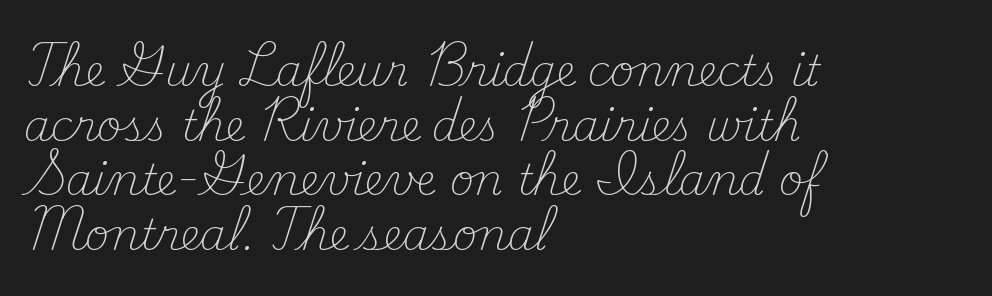
Vertically, the passage feels balanced, rows spaced as you'd expect. The gaps between neighbouring characters are ordinary and unremarkable. Bare-footed words on every line.
